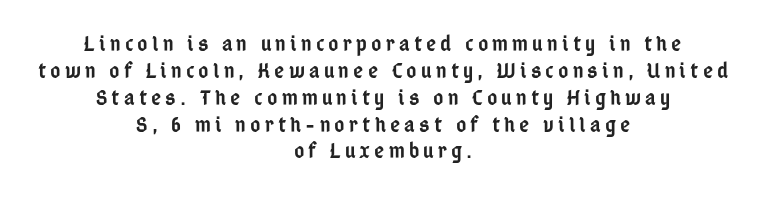
{"italic": "no", "bold": "semi", "underline": "no", "align": "center", "line_spacing_ratio": 1.22, "glyph_px": 22}
